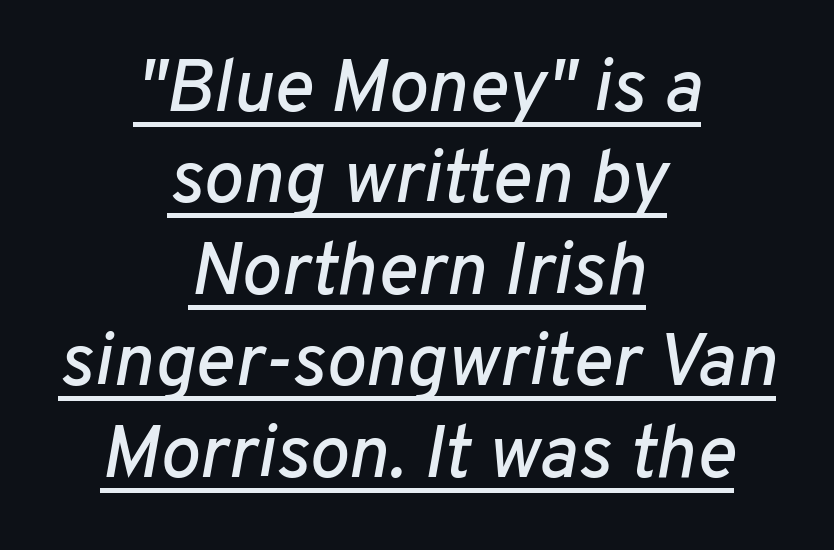
The image shows 75 px text type, italic (leaning right); set centered, line spacing 1.22x, normal letter spacing, underlined; low stroke contrast and a medium x-height.
